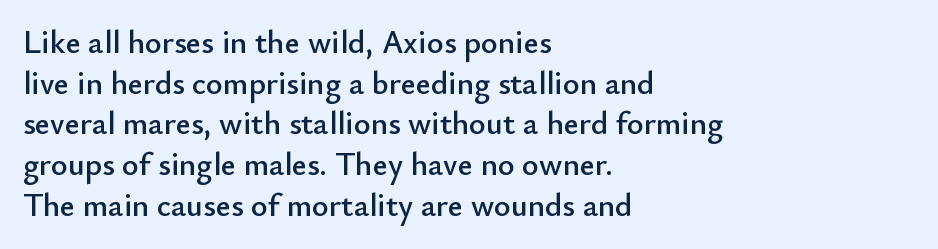
{"serif": "no", "italic": "no", "width": "normal", "stroke_contrast": "low", "x_height": "small", "monospaced": "no", "underline": "no", "align": "left", "line_spacing": "normal", "line_spacing_ratio": 1.27, "letter_spacing": "normal", "letter_spacing_em": 0.0, "glyph_px": 32}
